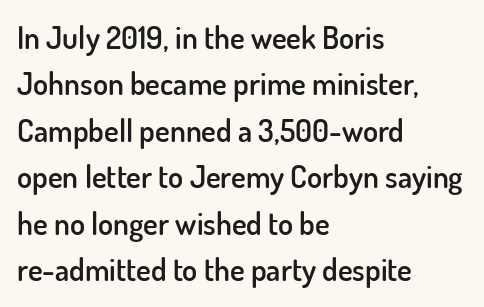
{"serif": "no", "italic": "no", "bold": "semi", "weight": "semibold", "width": "normal", "stroke_contrast": "low", "x_height": "small", "monospaced": "no", "underline": "no", "align": "left", "line_spacing": "normal", "line_spacing_ratio": 1.5, "letter_spacing": "normal", "letter_spacing_em": 0.0, "glyph_px": 31}
